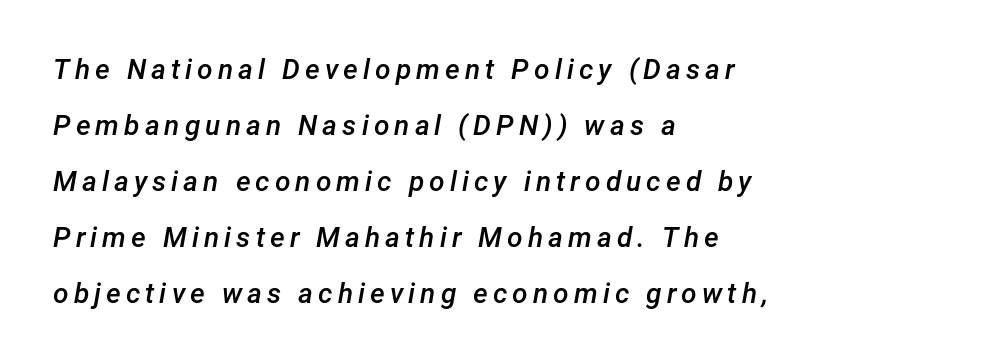
{"italic": "yes", "lean": "right", "slant_degrees": 12, "bold": "semi", "weight": "semibold", "width": "normal", "stroke_contrast": "low", "x_height": "medium", "monospaced": "no", "underline": "no", "align": "left", "line_spacing": "loose", "line_spacing_ratio": 2.0, "glyph_px": 28}
